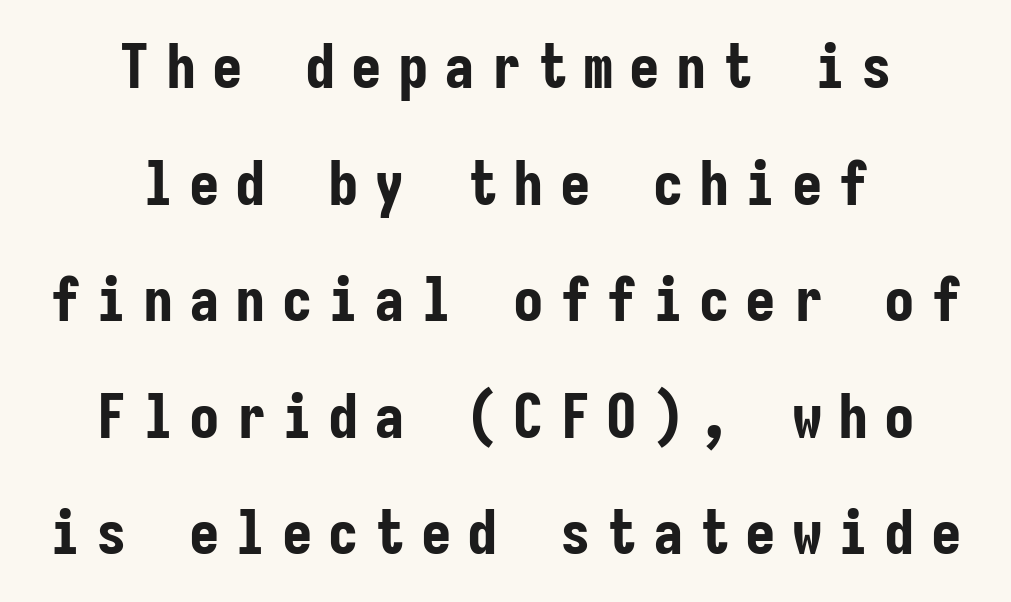
The image shows 61 px bold, condensed sans-serif type, upright, monospaced; set centered, loose line spacing (1.91x), unusually wide letter spacing (+0.26 em), not underlined; low stroke contrast and a medium x-height.
